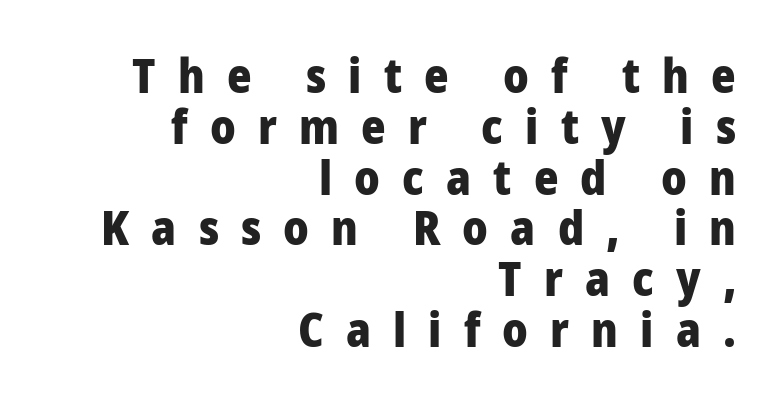
Q: Is the text bold? A: Yes.
Q: Is the text italic (slanted)? A: No, it is upright.
Q: Is the typeface a serif or a sans-serif typeface? A: Sans-serif.
Q: Is the text underlined? A: No.
Q: How is the paragraph aligned? A: Right-aligned.
Q: Is the spacing between letters normal or unusually wide? A: Unusually wide.
Q: Is the spacing between lines tight, normal or loose? A: Tight.
Q: Width (condensed, normal, or wide)? A: Normal.
Q: Stroke contrast? A: Low.
Q: x-height? A: Medium.
Q: Monospaced? A: No.
